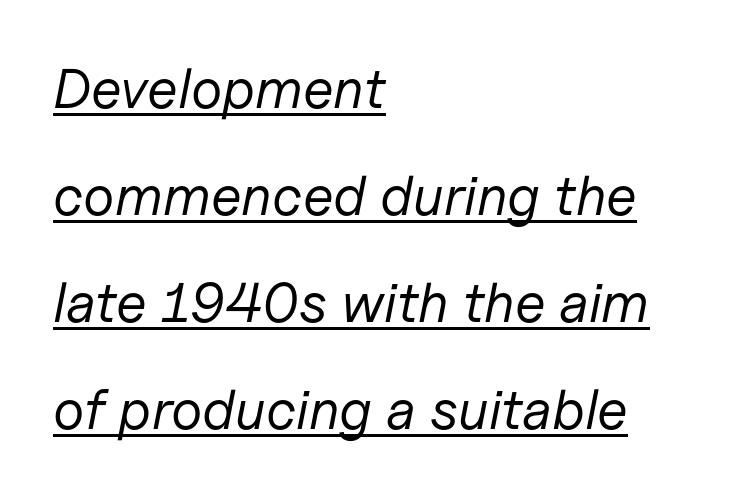
Q: Is the text bold? A: No.
Q: Is the text italic (slanted)? A: Yes, it leans right by about 11 degrees.
Q: Is the text underlined? A: Yes.
Q: How is the paragraph aligned? A: Left-aligned.
Q: Is the spacing between letters normal or unusually wide? A: Normal.
Q: Is the spacing between lines tight, normal or loose? A: Loose.
Q: Width (condensed, normal, or wide)? A: Normal.
Q: Stroke contrast? A: Low.
Q: x-height? A: Medium.
Q: Monospaced? A: No.
